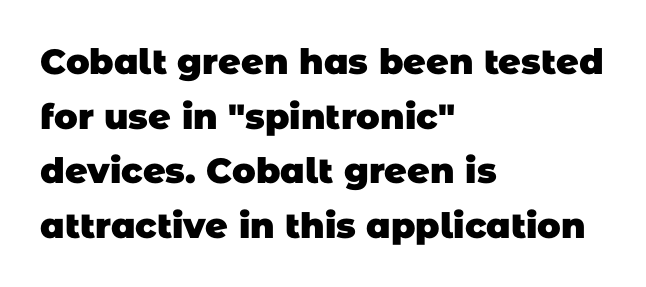
The image shows 35 px heavy sans-serif type; set left-aligned, normal line spacing (1.56x), normal letter spacing, not underlined; low stroke contrast and a large x-height.
